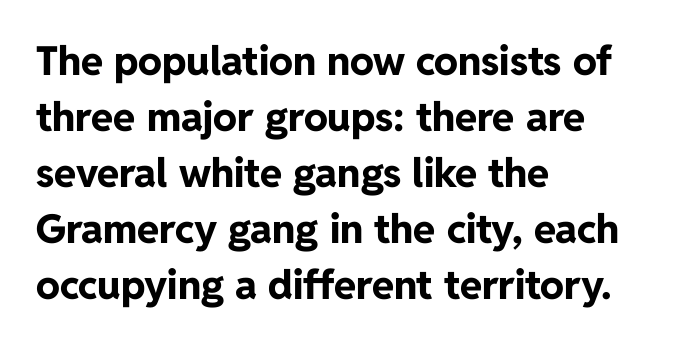
Q: Is the text bold? A: Yes.
Q: Is the text italic (slanted)? A: No, it is upright.
Q: Is the typeface a serif or a sans-serif typeface? A: Sans-serif.
Q: Is the text underlined? A: No.
Q: How is the paragraph aligned? A: Left-aligned.
Q: Is the spacing between letters normal or unusually wide? A: Normal.
Q: Is the spacing between lines tight, normal or loose? A: Normal.
Q: Width (condensed, normal, or wide)? A: Normal.
Q: Stroke contrast? A: Low.
Q: x-height? A: Medium.
Q: Monospaced? A: No.
